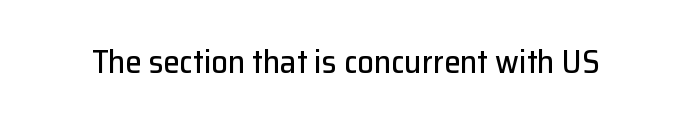
The image shows 33 px sans-serif type, upright; set normal letter spacing, not underlined; low stroke contrast and a medium x-height.
